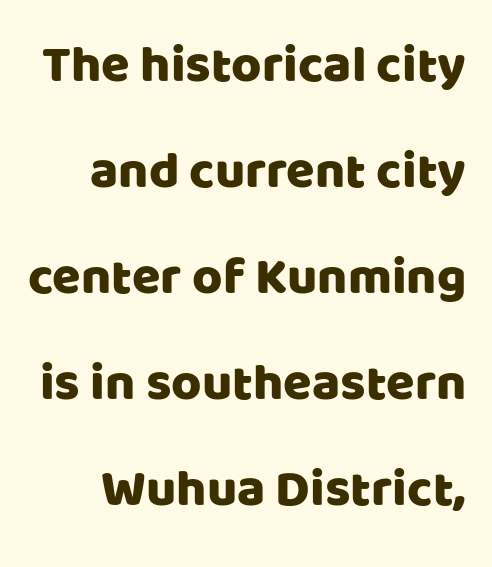
Q: Is the text italic (slanted)? A: No, it is upright.
Q: Is the typeface a serif or a sans-serif typeface? A: Sans-serif.
Q: Is the text underlined? A: No.
Q: Is the spacing between letters normal or unusually wide? A: Normal.
Q: Is the spacing between lines tight, normal or loose? A: Loose.
Q: Width (condensed, normal, or wide)? A: Normal.
Q: Stroke contrast? A: Low.
Q: x-height? A: Large.
Q: Monospaced? A: No.
